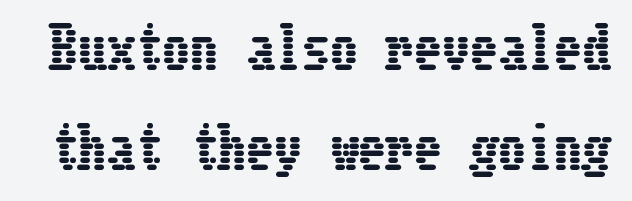
Q: Is the text italic (slanted)? A: No, it is upright.
Q: Is the text underlined? A: No.
Q: Is the spacing between letters normal or unusually wide? A: Normal.
Q: Width (condensed, normal, or wide)? A: Condensed.
Q: Stroke contrast? A: Low.
Q: x-height? A: Medium.
